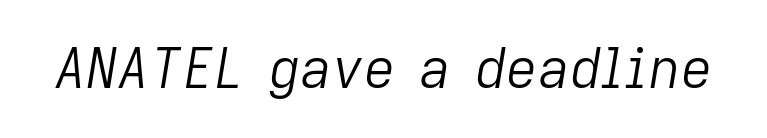
Check the space under the baseline: it is left empty. Glyph-to-glyph distance matches everyday printed text. Do the characters align in a grid? No, the font is proportional. Does the lettering tilt? It does — this is italic.
